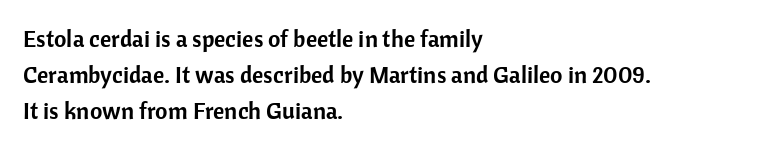
{"italic": "no", "underline": "no", "align": "left", "line_spacing": "normal", "line_spacing_ratio": 1.49, "letter_spacing": "normal", "letter_spacing_em": 0.0, "glyph_px": 24}
